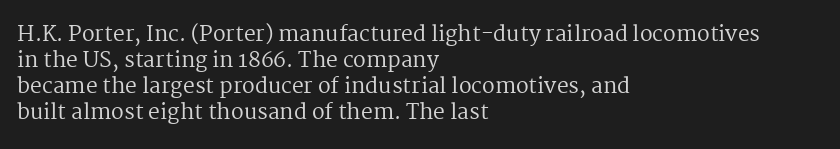
The image shows 21 px text type, upright; set left-aligned, line spacing 1.24x, normal letter spacing, not underlined.
